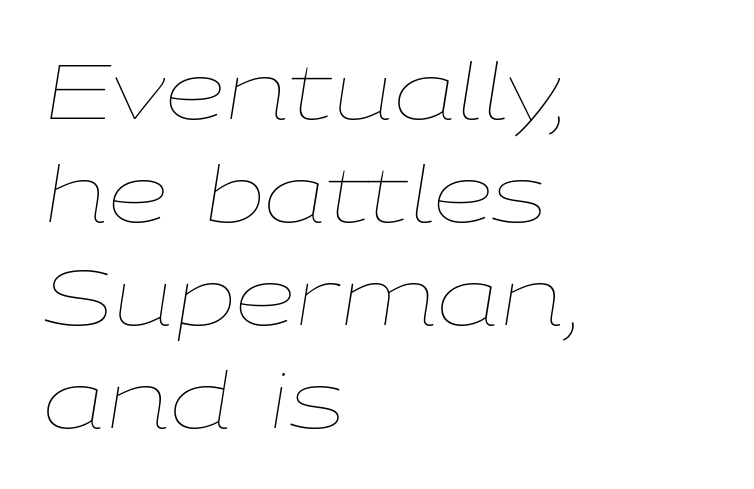
The image shows 78 px thin, wide type, italic (leaning right); set left-aligned, normal line spacing (1.32x), normal letter spacing, not underlined; low stroke contrast and a medium x-height.
